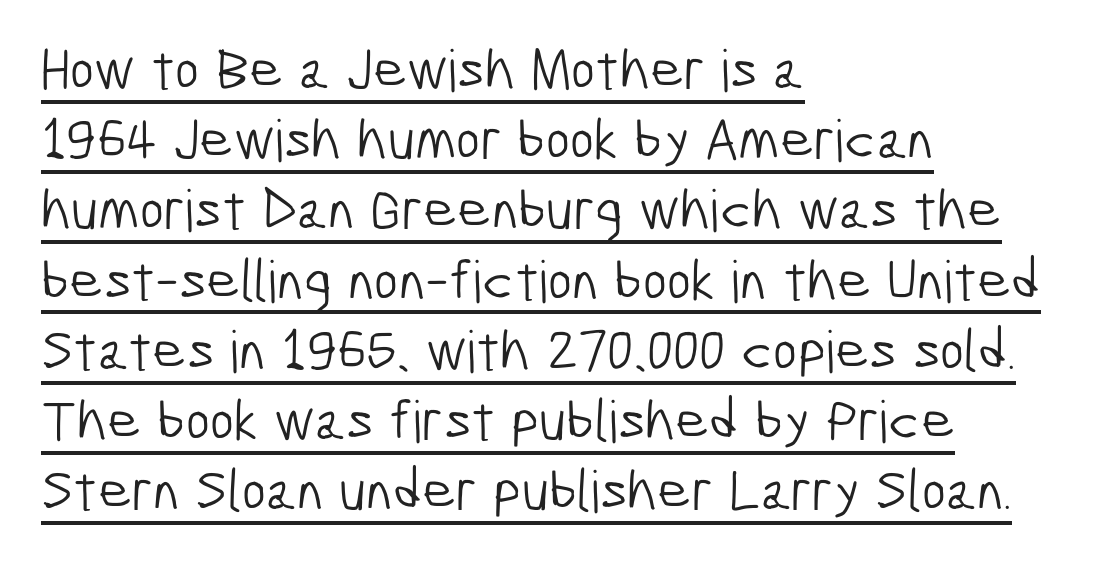
{"serif": "no", "bold": "no", "weight": "light", "width": "condensed", "stroke_contrast": "low", "x_height": "medium", "monospaced": "no", "underline": "yes", "align": "left", "line_spacing_ratio": 1.21, "letter_spacing": "normal", "letter_spacing_em": 0.0, "glyph_px": 58}
